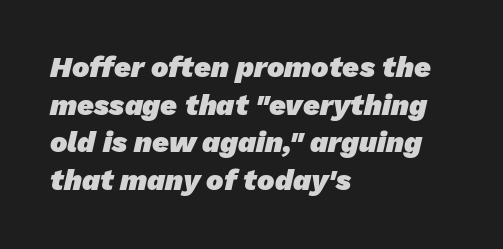
Summary of weight: heavy, a full bold. Horizontal alignment here is leftward, the default for most running prose. The rendering uses a moderate line-height, typical for paragraphs. How are the letters spaced? Ordinarily, with no added tracking. The space beneath each line is pristine and unruled. Each letter keeps its own natural width here, so spacing adapts to shape.
